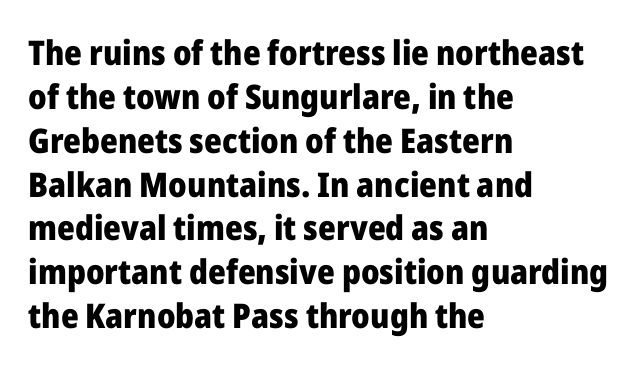
Q: Is the text bold? A: Yes.
Q: Is the text italic (slanted)? A: No, it is upright.
Q: Is the typeface a serif or a sans-serif typeface? A: Sans-serif.
Q: Is the text underlined? A: No.
Q: How is the paragraph aligned? A: Left-aligned.
Q: Is the spacing between letters normal or unusually wide? A: Normal.
Q: Is the spacing between lines tight, normal or loose? A: Normal.
Q: Width (condensed, normal, or wide)? A: Normal.
Q: Stroke contrast? A: Low.
Q: x-height? A: Medium.
Q: Monospaced? A: No.
